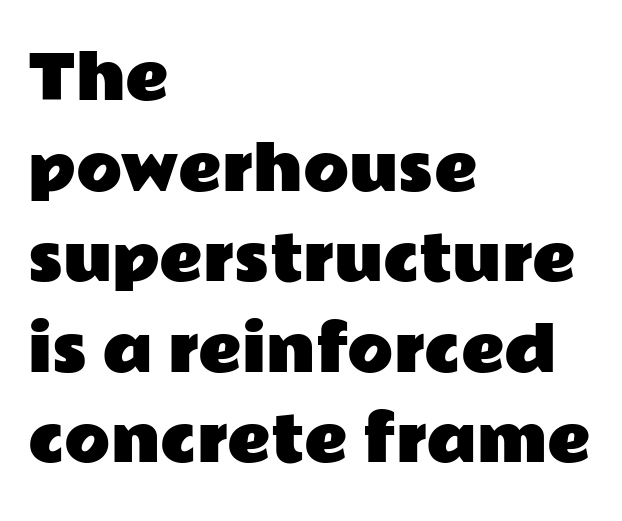
Q: Is the text italic (slanted)? A: No, it is upright.
Q: Is the typeface a serif or a sans-serif typeface? A: Sans-serif.
Q: Is the text underlined? A: No.
Q: How is the paragraph aligned? A: Left-aligned.
Q: Is the spacing between letters normal or unusually wide? A: Normal.
Q: Is the spacing between lines tight, normal or loose? A: Normal.
Q: Width (condensed, normal, or wide)? A: Wide.
Q: Stroke contrast? A: Low.
Q: x-height? A: Medium.
Q: Monospaced? A: No.
